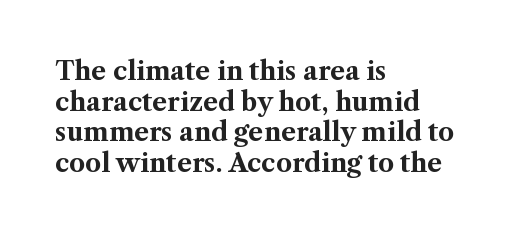
In CSS terms this would be text-align: left. Anything drawn beneath the words? Only blank space. Posture: upright roman. As a designer I'd log this as weight 700, bold.
